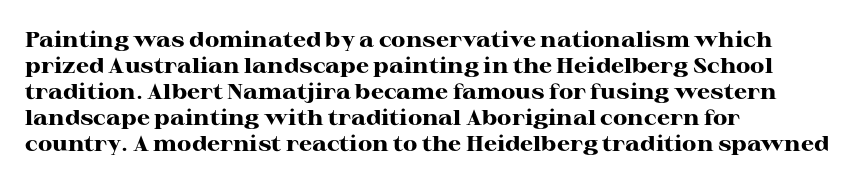
The strokes are fattened all the way to bold. Visually the block forms a straight wall on the left and a jagged coastline on the right. A typesetter would mark this as roman, not italic. The words here are not underlined.
